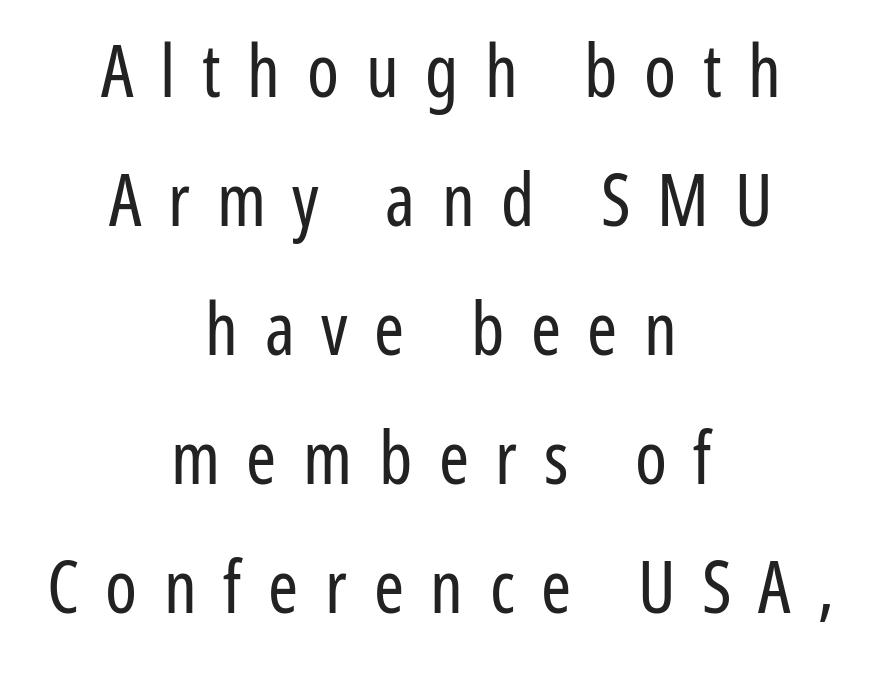
No feet cap the strokes, marking this as sans-serif type. Is there any slant? The stems are plumb. Plain, unruled lines of type. Look at the tracking — it's clearly loosened, letters drifting apart. Alignment: centered.
